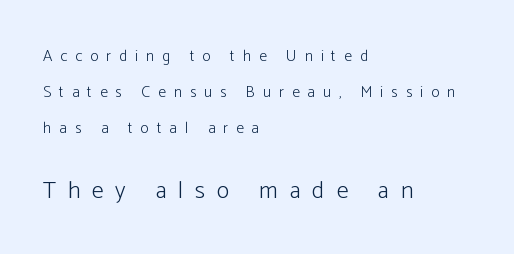
{"italic": "no", "bold": "no", "underline": "no", "align": "left", "line_spacing": "loose", "line_spacing_ratio": 2.26, "letter_spacing": "wide", "letter_spacing_em": 0.49, "larger_block": "second", "size_ratio": 1.5, "glyph_px": 24}
